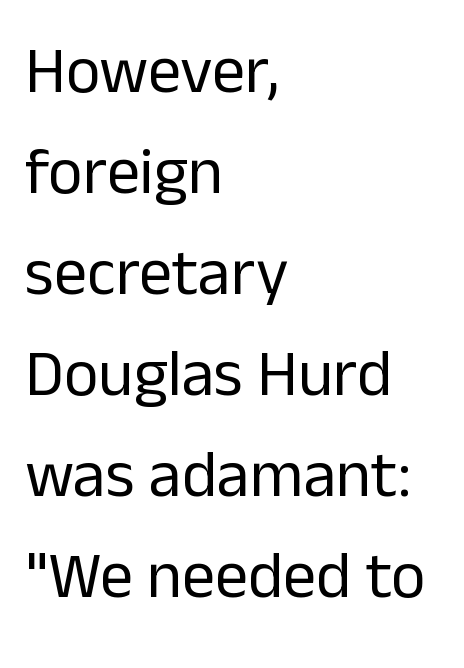
Q: Is the text bold? A: No.
Q: Is the text italic (slanted)? A: No, it is upright.
Q: Is the typeface a serif or a sans-serif typeface? A: Sans-serif.
Q: Is the text underlined? A: No.
Q: How is the paragraph aligned? A: Left-aligned.
Q: Is the spacing between letters normal or unusually wide? A: Normal.
Q: Is the spacing between lines tight, normal or loose? A: Normal.
Q: Width (condensed, normal, or wide)? A: Normal.
Q: Stroke contrast? A: Low.
Q: x-height? A: Medium.
Q: Monospaced? A: No.
